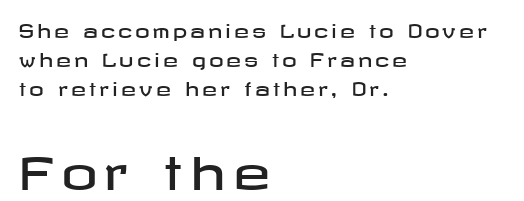
The image shows 45 px wide sans-serif type, upright; set left-aligned, normal line spacing (1.61x), not underlined; the second (bottom) block is 2.5x larger; low stroke contrast and a medium x-height.
